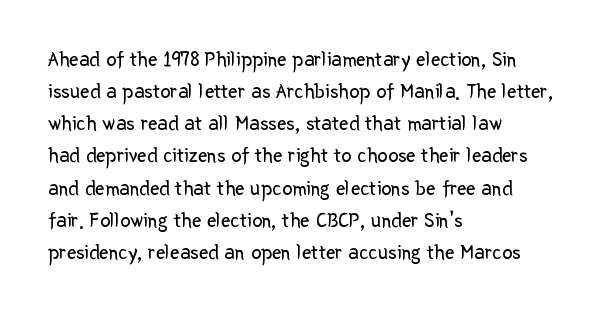
{"italic": "no", "bold": "no", "underline": "no", "align": "left", "line_spacing": "normal", "line_spacing_ratio": 1.53, "letter_spacing": "normal", "letter_spacing_em": 0.0, "glyph_px": 21}
